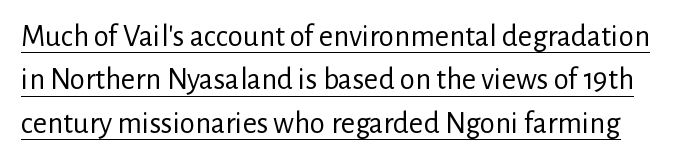
{"serif": "no", "italic": "no", "bold": "no", "weight": "regular", "width": "normal", "stroke_contrast": "low", "x_height": "medium", "monospaced": "no", "underline": "yes", "line_spacing": "normal", "line_spacing_ratio": 1.4, "letter_spacing": "normal", "letter_spacing_em": 0.0, "glyph_px": 31}
